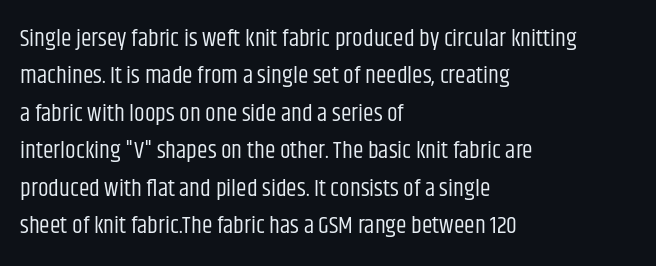
Evenly set lines give the paragraph a standard silhouette. Here the glyphs are tracked normally, forming tight word shapes. Rule under the text: the space is simply empty. Italic? Not at all — the glyphs are vertical. These glyphs show unthickened strokes, regular width or finer.
